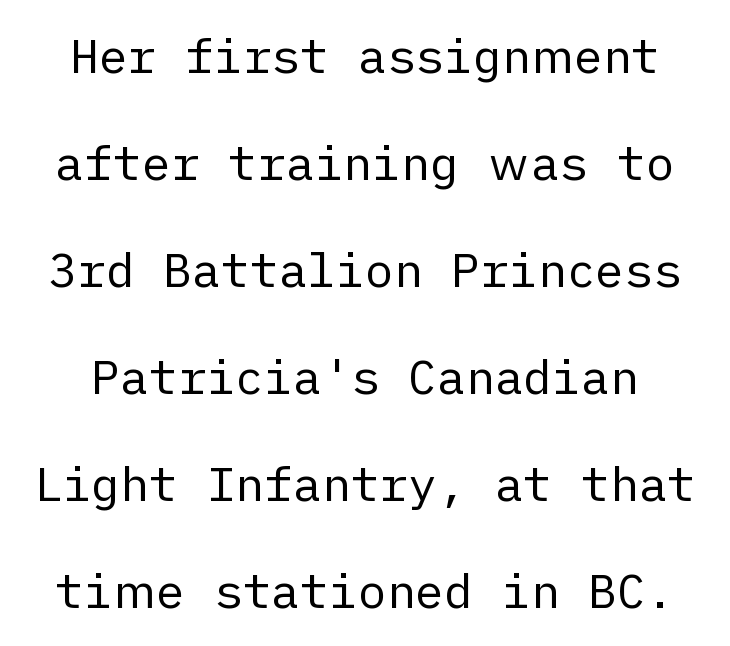
Q: Is the text bold? A: No.
Q: Is the text italic (slanted)? A: No, it is upright.
Q: Is the typeface a serif or a sans-serif typeface? A: Sans-serif.
Q: Is the text underlined? A: No.
Q: Is the spacing between letters normal or unusually wide? A: Normal.
Q: Is the spacing between lines tight, normal or loose? A: Loose.
Q: Width (condensed, normal, or wide)? A: Normal.
Q: Stroke contrast? A: Low.
Q: x-height? A: Medium.
